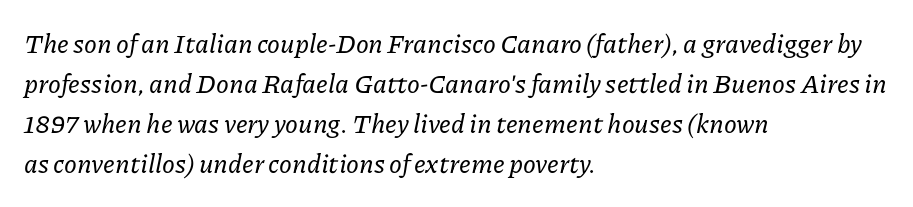
The image shows 26 px text type, italic (leaning right); set left-aligned, normal line spacing (1.54x), normal letter spacing, not underlined.
